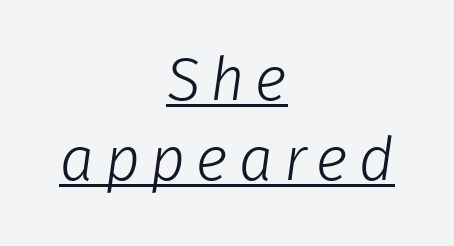
The image shows 61 px light sans-serif type; set centered, normal line spacing (1.31x), underlined; low stroke contrast and a medium x-height.
